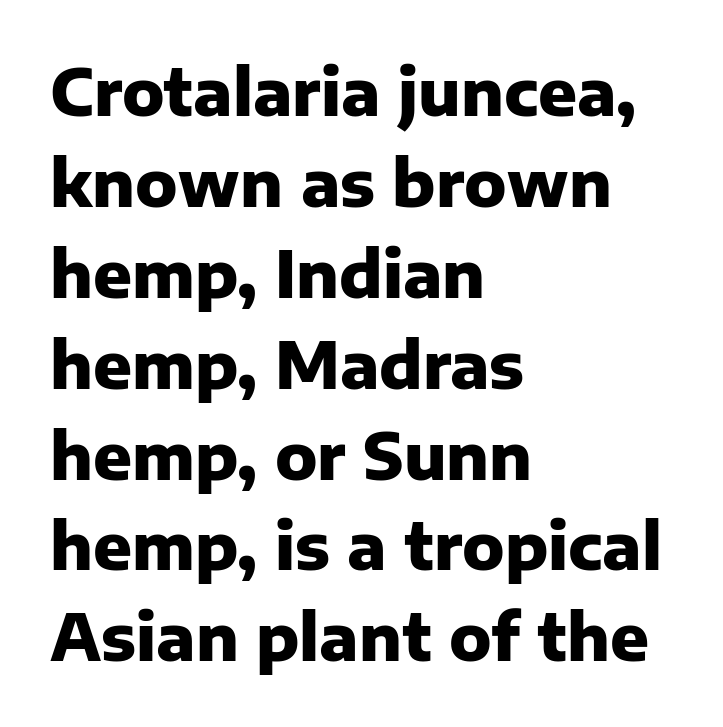
Q: Is the text bold? A: Yes.
Q: Is the text italic (slanted)? A: No, it is upright.
Q: Is the typeface a serif or a sans-serif typeface? A: Sans-serif.
Q: Is the text underlined? A: No.
Q: How is the paragraph aligned? A: Left-aligned.
Q: Is the spacing between letters normal or unusually wide? A: Normal.
Q: Is the spacing between lines tight, normal or loose? A: Normal.
Q: Width (condensed, normal, or wide)? A: Normal.
Q: Stroke contrast? A: Low.
Q: x-height? A: Medium.
Q: Monospaced? A: No.
